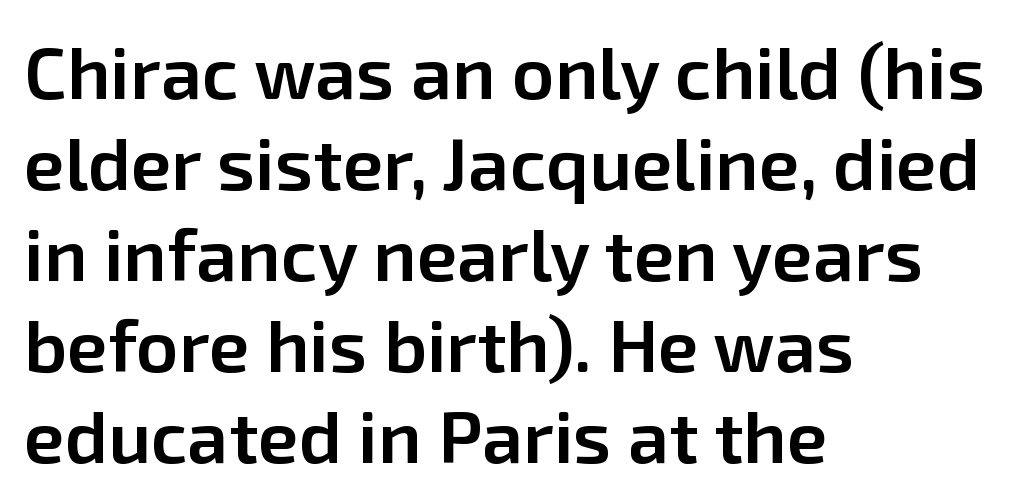
The image shows 74 px semibold sans-serif type, upright; set left-aligned, line spacing 1.23x, normal letter spacing, not underlined; low stroke contrast and a medium x-height.
